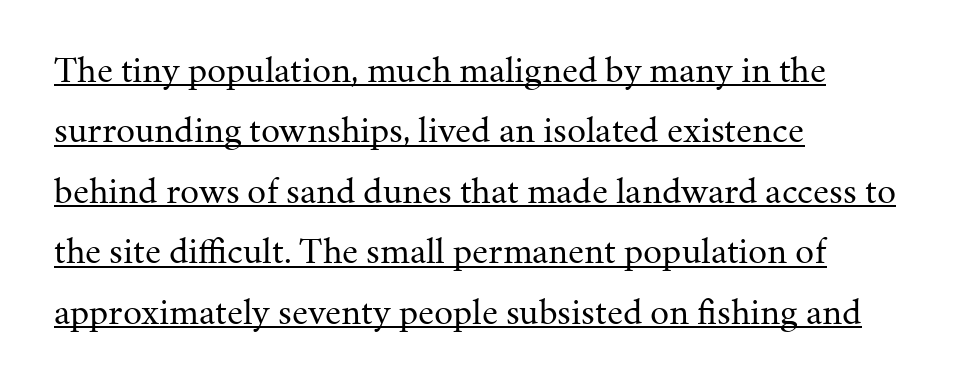
{"serif": "yes", "italic": "no", "bold": "no", "weight": "regular", "width": "normal", "stroke_contrast": "medium", "x_height": "medium", "monospaced": "no", "underline": "yes", "align": "left", "line_spacing": "normal", "line_spacing_ratio": 1.59, "letter_spacing": "normal", "letter_spacing_em": 0.0, "glyph_px": 38}
